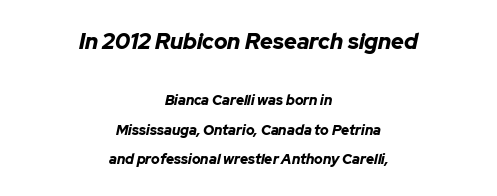
Q: Is the text bold? A: Yes.
Q: Is the text italic (slanted)? A: Yes, it leans right by about 12 degrees.
Q: Is the text underlined? A: No.
Q: How is the paragraph aligned? A: Centered.
Q: Is the spacing between letters normal or unusually wide? A: Normal.
Q: Is the spacing between lines tight, normal or loose? A: Loose.
Q: Which block of text is set in a larger size, the first (top) or the second (bottom)? A: The first (top) one.
